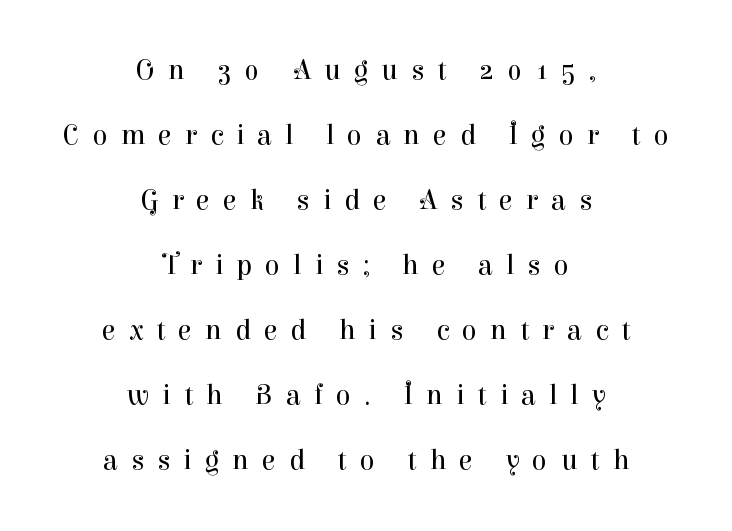
Q: Is the text bold? A: No.
Q: Is the text italic (slanted)? A: No, it is upright.
Q: Is the typeface a serif or a sans-serif typeface? A: Serif.
Q: Is the text underlined? A: No.
Q: How is the paragraph aligned? A: Centered.
Q: Is the spacing between letters normal or unusually wide? A: Unusually wide.
Q: Is the spacing between lines tight, normal or loose? A: Loose.
Q: Width (condensed, normal, or wide)? A: Normal.
Q: Stroke contrast? A: High.
Q: x-height? A: Medium.
Q: Monospaced? A: No.
